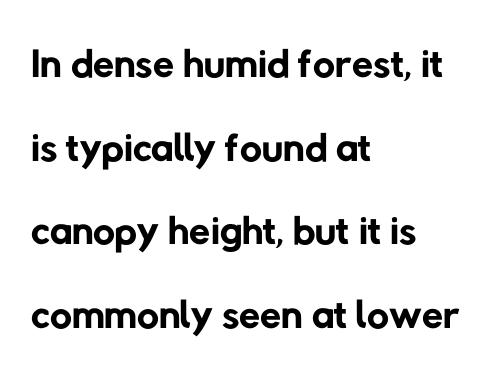
Q: Is the text bold? A: No.
Q: Is the typeface a serif or a sans-serif typeface? A: Sans-serif.
Q: Is the text underlined? A: No.
Q: How is the paragraph aligned? A: Left-aligned.
Q: Is the spacing between letters normal or unusually wide? A: Normal.
Q: Is the spacing between lines tight, normal or loose? A: Normal.
Q: Width (condensed, normal, or wide)? A: Normal.
Q: Stroke contrast? A: Low.
Q: x-height? A: Medium.
Q: Monospaced? A: No.
